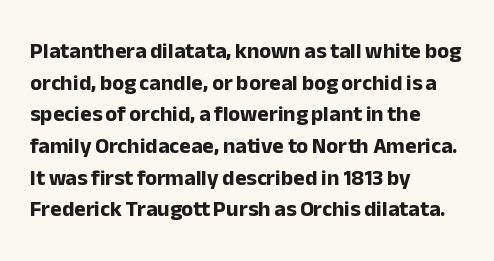
Beneath every word, the page is bare. Successive baselines arrive at the customary interval. It's the straight-up-and-down kind of type. Which margin do the lines hug? The left one — the right edge is uneven. Thick stems and heavy bowls — unmistakably bold.
